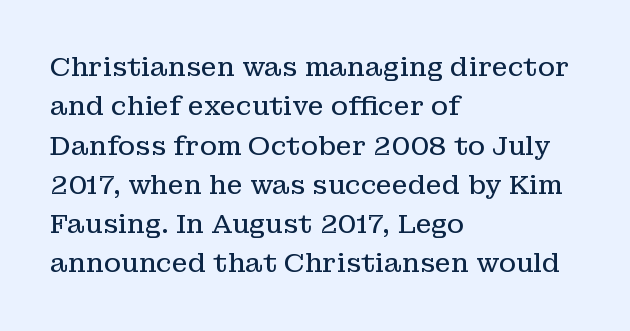
The image shows 26 px text type, upright; set left-aligned, normal line spacing (1.51x), normal letter spacing, not underlined.
